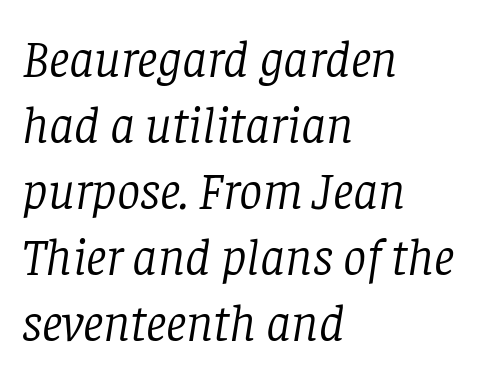
Check under the words: just untouched page. The paragraph shown leans on its left margin. Stroke mass is kept to a normal reading level or below. Looking at the ascenders, they clearly lean. Think of a printed novel: that variable character pitch is what you see here. In terms of leading, this rendering sits right in the middle.
